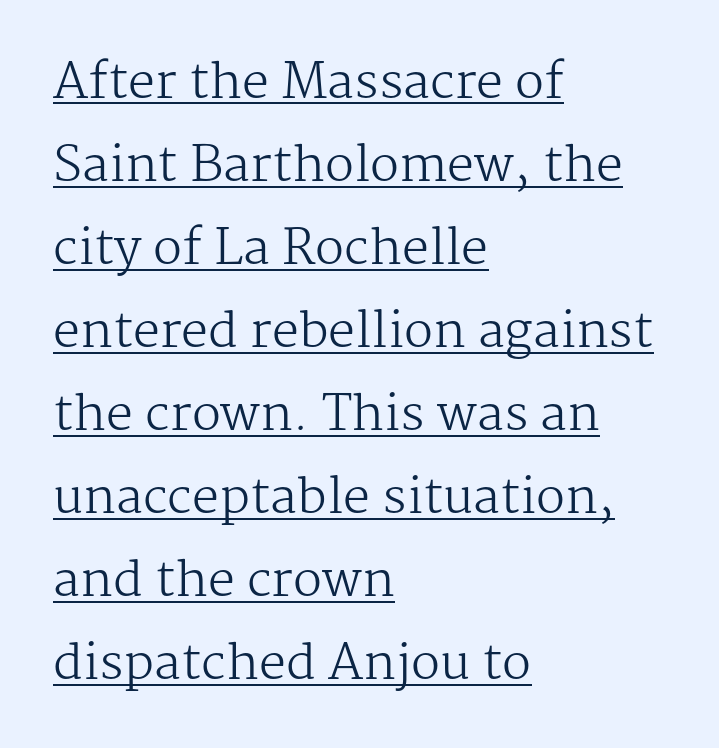
Q: Is the text bold? A: No.
Q: Is the text italic (slanted)? A: No, it is upright.
Q: Is the typeface a serif or a sans-serif typeface? A: Serif.
Q: Is the text underlined? A: Yes.
Q: How is the paragraph aligned? A: Left-aligned.
Q: Is the spacing between letters normal or unusually wide? A: Normal.
Q: Width (condensed, normal, or wide)? A: Normal.
Q: Stroke contrast? A: Medium.
Q: x-height? A: Medium.
Q: Monospaced? A: No.
